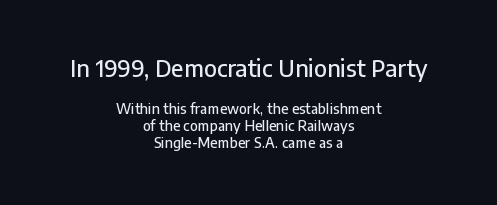
Q: Is the text italic (slanted)? A: No, it is upright.
Q: Is the text underlined? A: No.
Q: How is the paragraph aligned? A: Centered.
Q: Is the spacing between letters normal or unusually wide? A: Normal.
Q: Which block of text is set in a larger size, the first (top) or the second (bottom)? A: The first (top) one.
